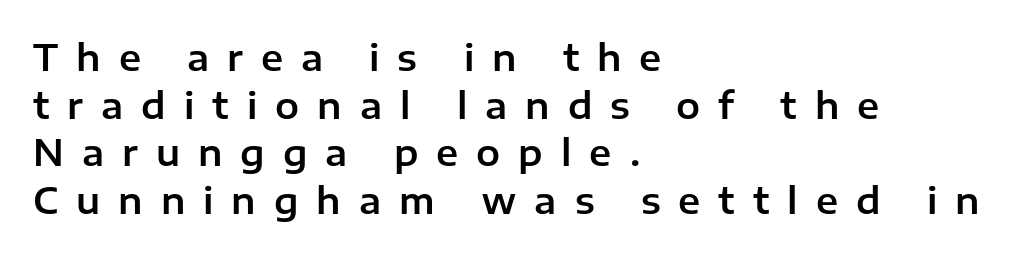
The image shows 36 px sans-serif type, upright; set left-aligned, normal line spacing (1.32x), unusually wide letter spacing (+0.5 em), not underlined; low stroke contrast and a medium x-height.
